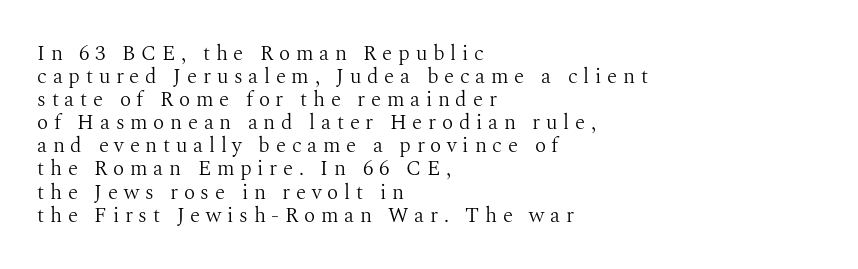
Q: Is the text bold? A: No.
Q: Is the text italic (slanted)? A: No, it is upright.
Q: Is the text underlined? A: No.
Q: How is the paragraph aligned? A: Left-aligned.
Q: Is the spacing between letters normal or unusually wide? A: Unusually wide.
Q: Is the spacing between lines tight, normal or loose? A: Tight.
